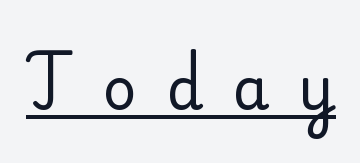
The image shows 59 px regular-weight serif type, upright; set unusually wide letter spacing (+0.49 em), underlined; low stroke contrast and a small x-height.
